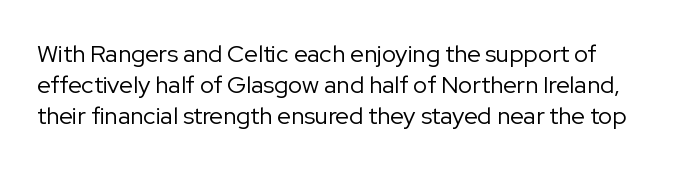
A bare baseline throughout the passage. This reads as an unemphasized weight, regular at the heaviest. It's the straight-up-and-down kind of type. The letterforms sit shoulder to shoulder at normal distance.
